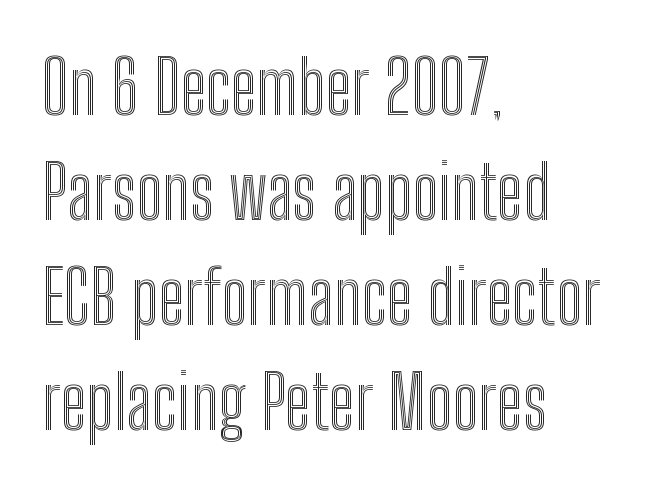
The image shows 74 px condensed type, upright; set left-aligned, normal line spacing (1.42x), normal letter spacing, not underlined; a medium x-height.
